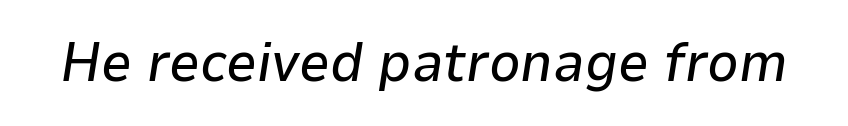
Q: Is the text italic (slanted)? A: Yes, it leans right by about 9 degrees.
Q: Is the text underlined? A: No.
Q: Is the spacing between letters normal or unusually wide? A: Normal.
Q: Width (condensed, normal, or wide)? A: Normal.
Q: Stroke contrast? A: Low.
Q: x-height? A: Medium.
Q: Monospaced? A: No.
